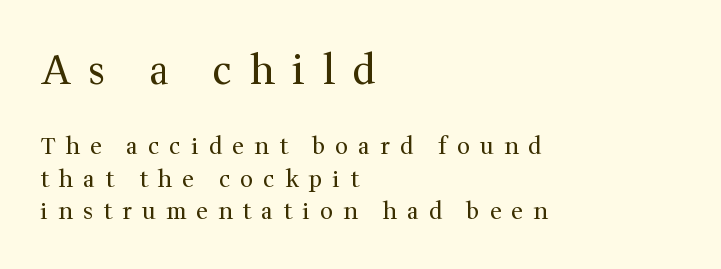
Larger block? The one above; the one below is distinctly smaller. The passage shown is typeset with a serif family. The passage shown has open, widely tracked lettering throughout. Is this a fixed-width face? No — the glyphs have proportional, varying widths. Normally led — the rows are evenly, conventionally spaced.
